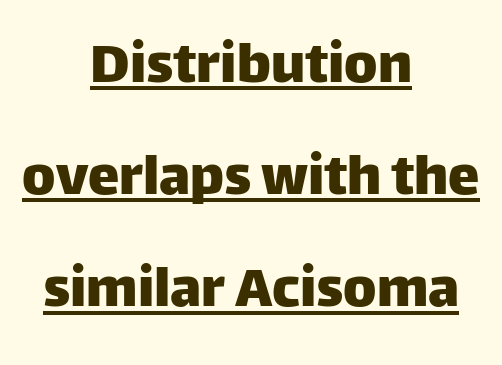
Q: Is the text italic (slanted)? A: No, it is upright.
Q: Is the typeface a serif or a sans-serif typeface? A: Sans-serif.
Q: Is the text underlined? A: Yes.
Q: How is the paragraph aligned? A: Centered.
Q: Is the spacing between letters normal or unusually wide? A: Normal.
Q: Width (condensed, normal, or wide)? A: Normal.
Q: Stroke contrast? A: Low.
Q: x-height? A: Large.
Q: Monospaced? A: No.
